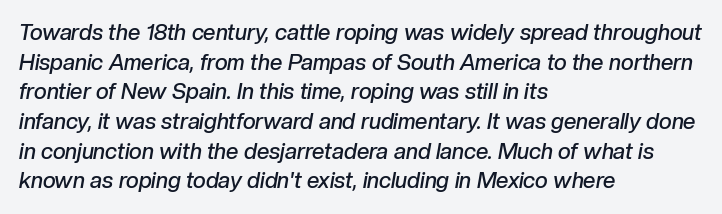
The area under the type is left untouched. Each glyph is drawn with semibold strokes, heavier than normal yet not fully bold. Observe the ordinary spacing: letters are neighbours, not strangers. Leftover space on each line is placed entirely after the last word. This sample uses an oblique cut, with every glyph tilted off the vertical. This block has exactly the height ordinary leading produces.
